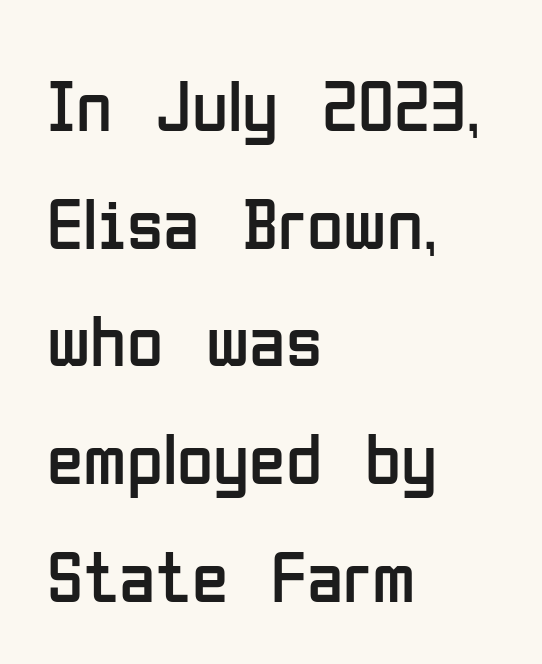
{"serif": "no", "italic": "no", "bold": "no", "weight": "regular", "width": "condensed", "stroke_contrast": "low", "x_height": "medium", "monospaced": "no", "underline": "no", "align": "left", "line_spacing": "normal", "line_spacing_ratio": 1.59, "letter_spacing": "normal", "letter_spacing_em": 0.0, "glyph_px": 74}
